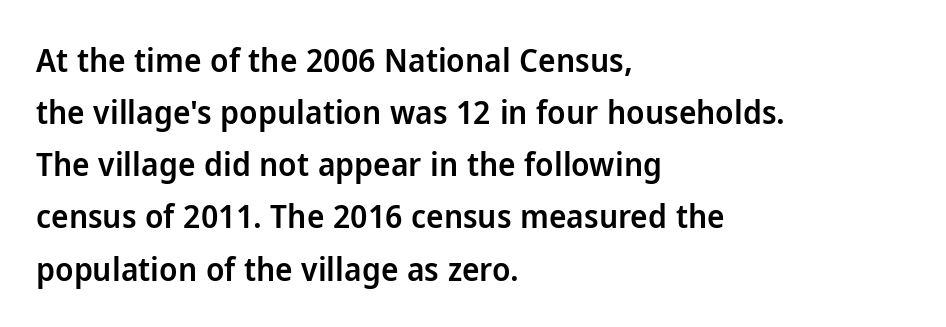
Q: Is the text bold? A: Semi-bold.
Q: Is the text italic (slanted)? A: No, it is upright.
Q: Is the typeface a serif or a sans-serif typeface? A: Sans-serif.
Q: Is the text underlined? A: No.
Q: How is the paragraph aligned? A: Left-aligned.
Q: Is the spacing between letters normal or unusually wide? A: Normal.
Q: Is the spacing between lines tight, normal or loose? A: Normal.
Q: Width (condensed, normal, or wide)? A: Normal.
Q: Stroke contrast? A: Low.
Q: x-height? A: Medium.
Q: Monospaced? A: No.
